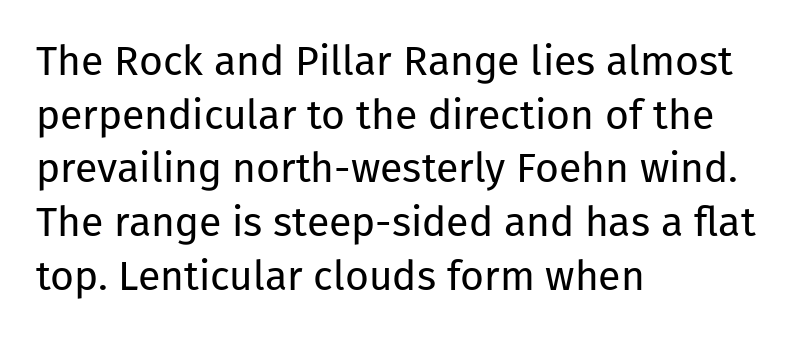
{"serif": "no", "italic": "no", "bold": "no", "weight": "regular", "width": "normal", "stroke_contrast": "low", "x_height": "medium", "monospaced": "no", "underline": "no", "align": "left", "line_spacing": "normal", "line_spacing_ratio": 1.31, "letter_spacing": "normal", "letter_spacing_em": 0.0, "glyph_px": 41}
